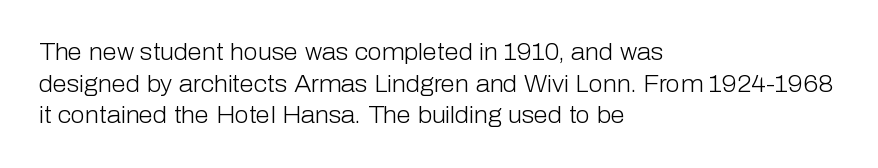
The image shows 23 px text type, upright; set left-aligned, normal line spacing (1.38x), normal letter spacing, not underlined.
